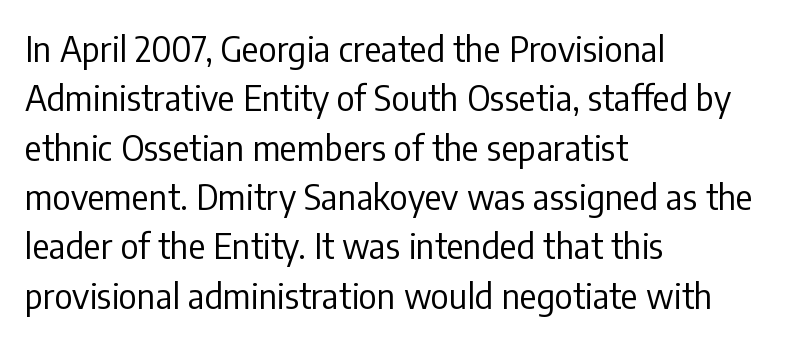
The image shows 35 px regular-weight, condensed sans-serif type, upright; set left-aligned, normal line spacing (1.41x), normal letter spacing, not underlined; low stroke contrast and a medium x-height.
